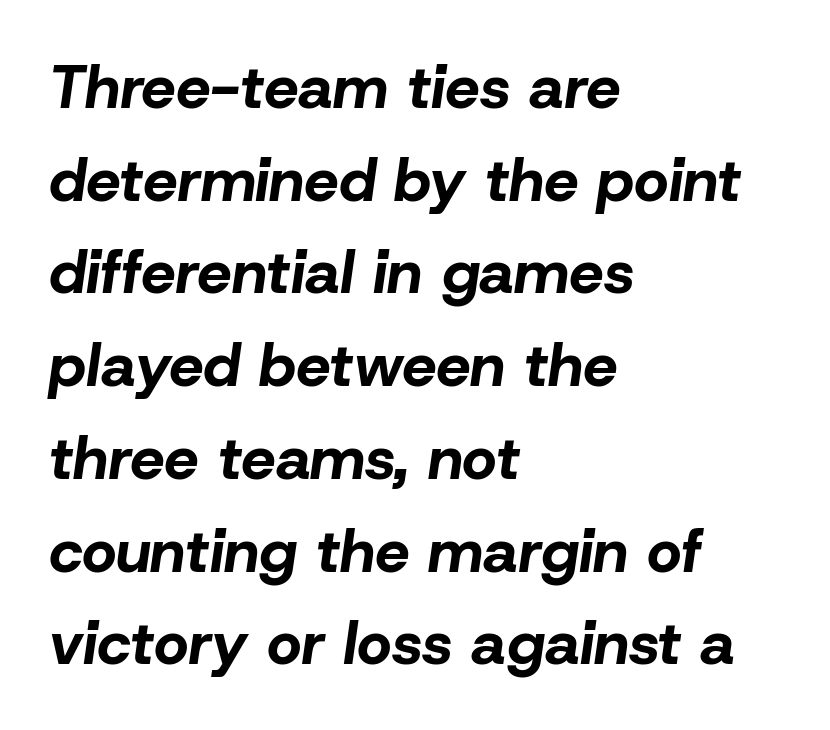
Q: Is the text bold? A: Yes.
Q: Is the text italic (slanted)? A: Yes, it leans right by about 8 degrees.
Q: Is the text underlined? A: No.
Q: How is the paragraph aligned? A: Left-aligned.
Q: Is the spacing between letters normal or unusually wide? A: Normal.
Q: Is the spacing between lines tight, normal or loose? A: Normal.
Q: Width (condensed, normal, or wide)? A: Normal.
Q: Stroke contrast? A: Low.
Q: x-height? A: Medium.
Q: Monospaced? A: No.
